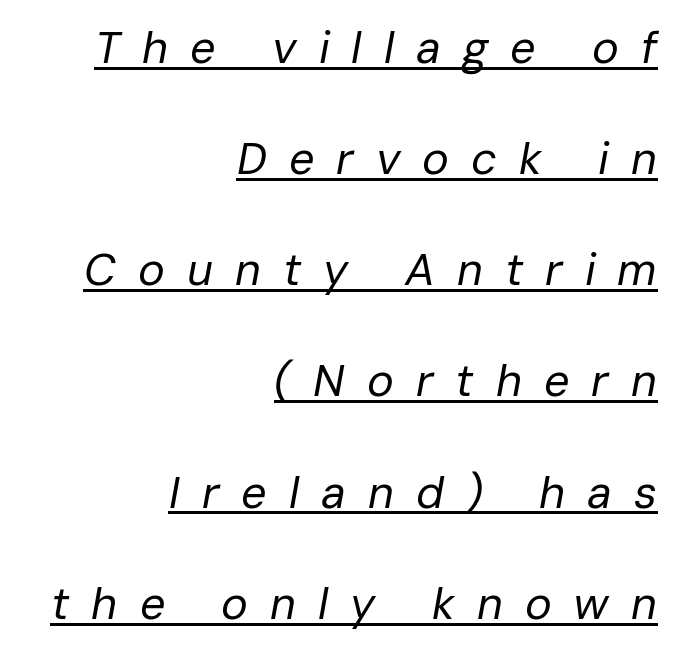
Q: Is the text bold? A: No.
Q: Is the text italic (slanted)? A: Yes, it leans right by about 10 degrees.
Q: Is the text underlined? A: Yes.
Q: How is the paragraph aligned? A: Right-aligned.
Q: Is the spacing between letters normal or unusually wide? A: Unusually wide.
Q: Is the spacing between lines tight, normal or loose? A: Loose.
Q: Width (condensed, normal, or wide)? A: Normal.
Q: Stroke contrast? A: Low.
Q: x-height? A: Medium.
Q: Monospaced? A: No.
